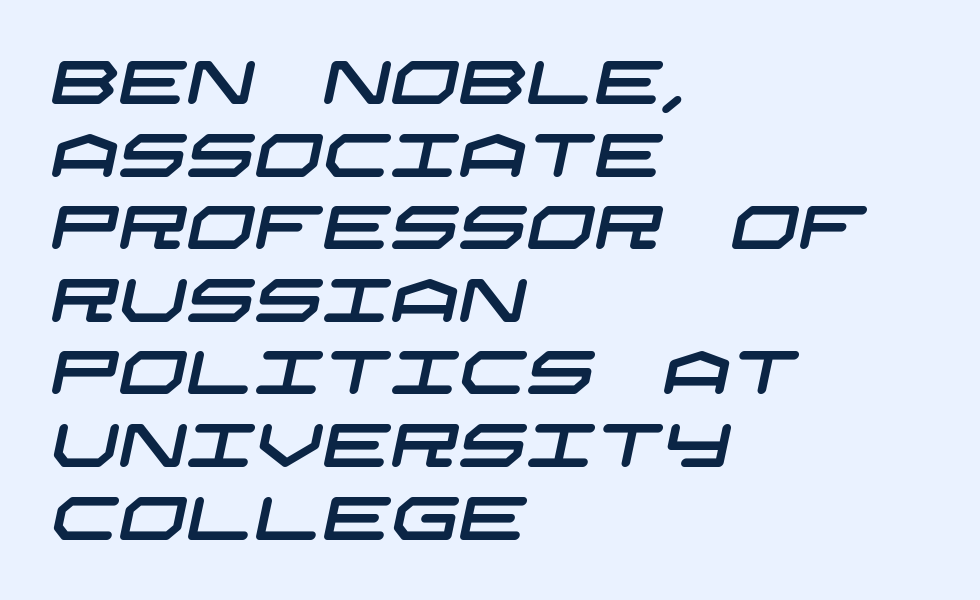
Q: Is the typeface a serif or a sans-serif typeface? A: Sans-serif.
Q: Is the text underlined? A: No.
Q: How is the paragraph aligned? A: Left-aligned.
Q: Is the spacing between letters normal or unusually wide? A: Normal.
Q: Width (condensed, normal, or wide)? A: Wide.
Q: Stroke contrast? A: Low.
Q: x-height? A: Large.
